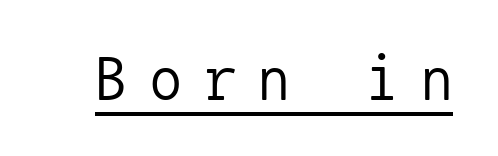
Q: Is the text bold? A: No.
Q: Is the text italic (slanted)? A: No, it is upright.
Q: Is the typeface a serif or a sans-serif typeface? A: Sans-serif.
Q: Is the text underlined? A: Yes.
Q: Is the spacing between letters normal or unusually wide? A: Unusually wide.
Q: Width (condensed, normal, or wide)? A: Normal.
Q: Stroke contrast? A: Low.
Q: x-height? A: Medium.
Q: Monospaced? A: Yes.
